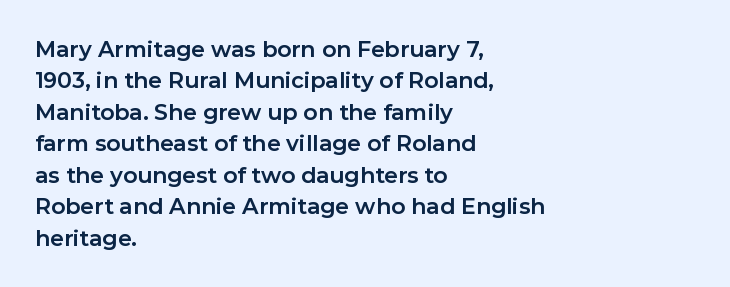
{"italic": "no", "bold": "yes", "underline": "no", "align": "left", "line_spacing": "normal", "line_spacing_ratio": 1.43, "letter_spacing": "normal", "letter_spacing_em": 0.0, "glyph_px": 22}
